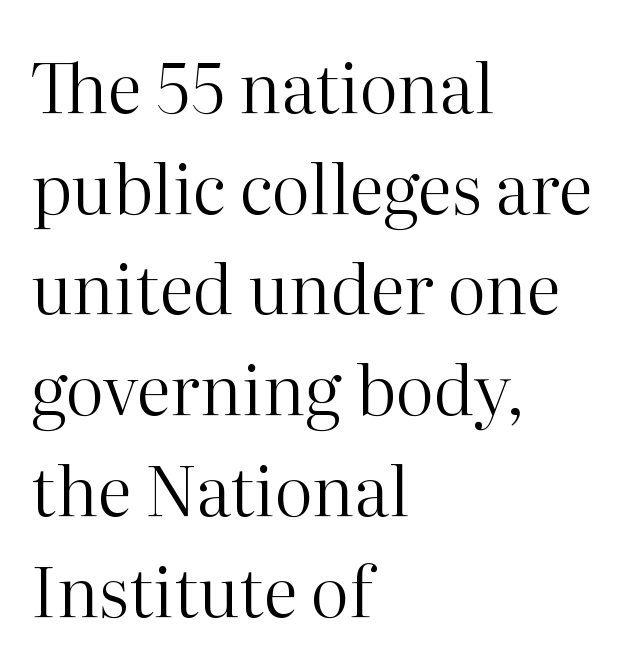
Q: Is the text bold? A: No.
Q: Is the text italic (slanted)? A: No, it is upright.
Q: Is the typeface a serif or a sans-serif typeface? A: Serif.
Q: Is the text underlined? A: No.
Q: How is the paragraph aligned? A: Left-aligned.
Q: Is the spacing between letters normal or unusually wide? A: Normal.
Q: Is the spacing between lines tight, normal or loose? A: Normal.
Q: Width (condensed, normal, or wide)? A: Normal.
Q: Stroke contrast? A: High.
Q: x-height? A: Medium.
Q: Monospaced? A: No.
